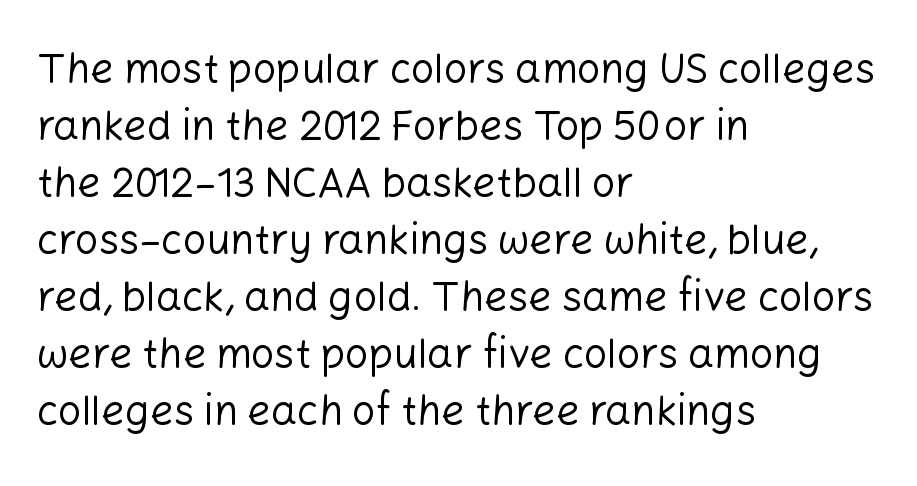
Just letters on the line, the space beneath them empty. In terms of posture, this sample is upright. Proportional: the letters do not fall into vertical columns. Baseline-to-baseline distance is the conventional proportion of letter height. The text block is weighted toward the left margin, trailing off unevenly rightward. The rendering keeps characters at their native spacing.
